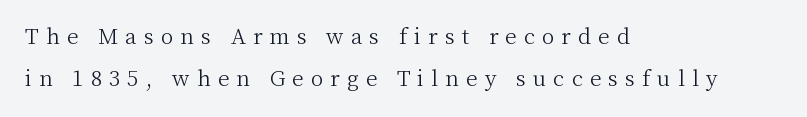
The image shows 21 px text type, upright; set left-aligned, loose line spacing (1.98x), unusually wide letter spacing (+0.34 em), not underlined.
